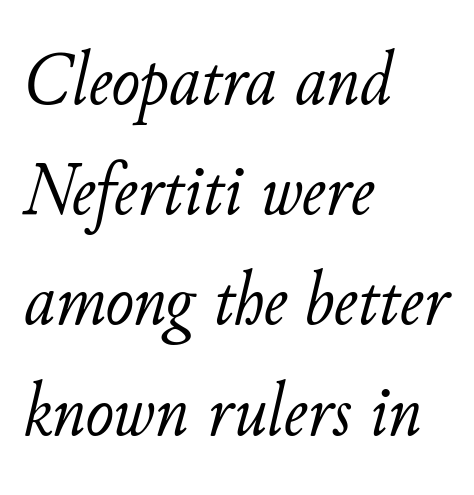
The image shows 76 px light type, italic (leaning right); set left-aligned, normal line spacing (1.45x), normal letter spacing, not underlined; low stroke contrast and a small x-height.
